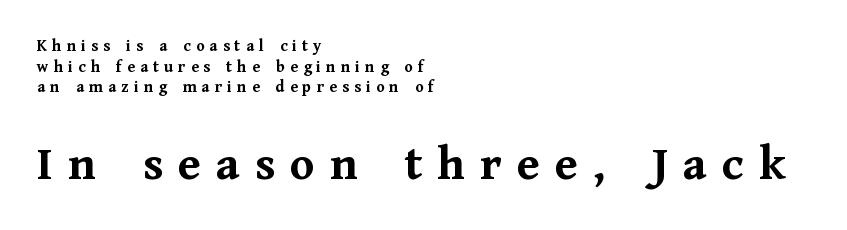
I'd call this a serif setting — the letters wear small feet. The second block has been scaled up relative to the first. The foot of each line stays bare and open. Nope, not italic — everything's standing straight. The passage is arranged the way most books set body copy — flush left. Character widths vary here, with narrow letters taking less room than wide ones.
